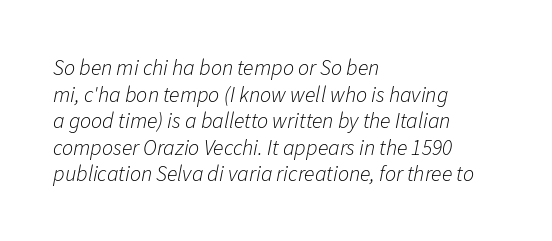
{"italic": "yes", "lean": "right", "slant_degrees": 11, "bold": "no", "underline": "no", "align": "left", "line_spacing_ratio": 1.21, "letter_spacing": "normal", "letter_spacing_em": 0.0, "glyph_px": 22}
